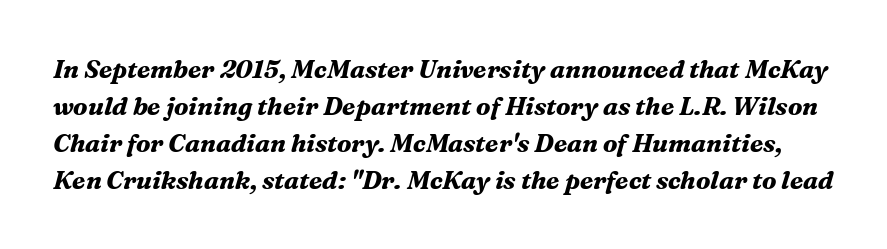
{"italic": "yes", "lean": "right", "slant_degrees": 16, "bold": "yes", "underline": "no", "line_spacing": "normal", "line_spacing_ratio": 1.48, "letter_spacing": "normal", "letter_spacing_em": 0.0, "glyph_px": 25}
